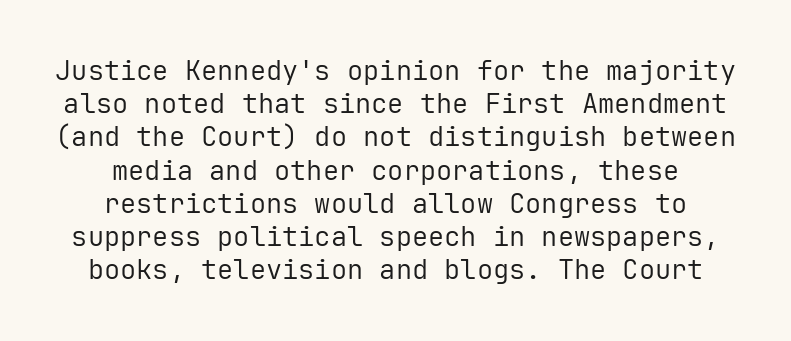
{"italic": "no", "bold": "no", "underline": "no", "align": "center", "line_spacing_ratio": 1.23, "letter_spacing": "normal", "letter_spacing_em": 0.0, "glyph_px": 27}
